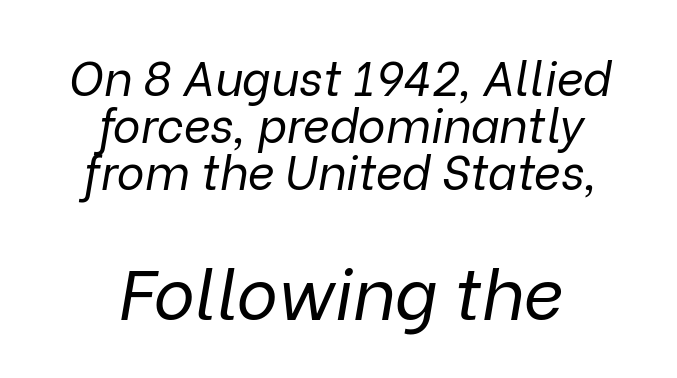
Q: Is the text bold? A: No.
Q: Is the text italic (slanted)? A: Yes, it leans right by about 9 degrees.
Q: Is the text underlined? A: No.
Q: How is the paragraph aligned? A: Centered.
Q: Is the spacing between letters normal or unusually wide? A: Normal.
Q: Is the spacing between lines tight, normal or loose? A: Tight.
Q: Which block of text is set in a larger size, the first (top) or the second (bottom)? A: The second (bottom) one.
Q: Width (condensed, normal, or wide)? A: Normal.
Q: Stroke contrast? A: Low.
Q: x-height? A: Medium.
Q: Monospaced? A: No.
